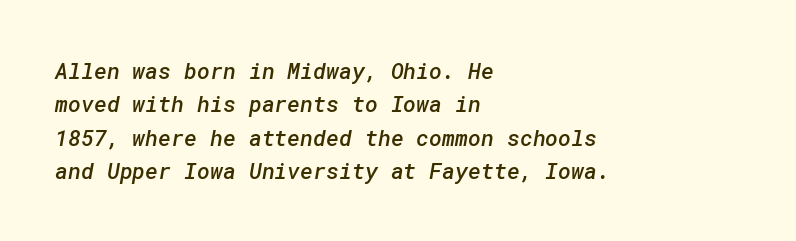
The image shows 22 px text type; set left-aligned, normal line spacing (1.52x), normal letter spacing, not underlined.
